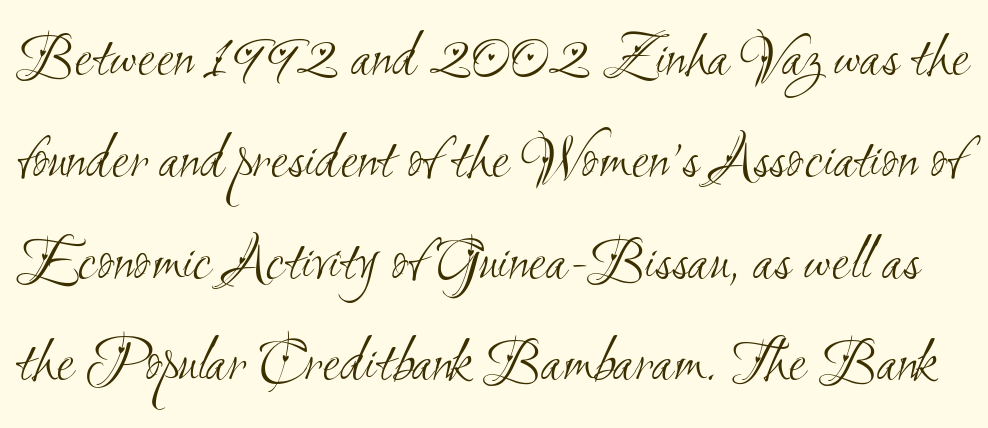
Q: Is the text bold? A: No.
Q: Is the typeface a serif or a sans-serif typeface? A: Sans-serif.
Q: Is the text underlined? A: No.
Q: Is the spacing between letters normal or unusually wide? A: Normal.
Q: Is the spacing between lines tight, normal or loose? A: Normal.
Q: Width (condensed, normal, or wide)? A: Condensed.
Q: Stroke contrast? A: Medium.
Q: x-height? A: Small.
Q: Monospaced? A: No.
